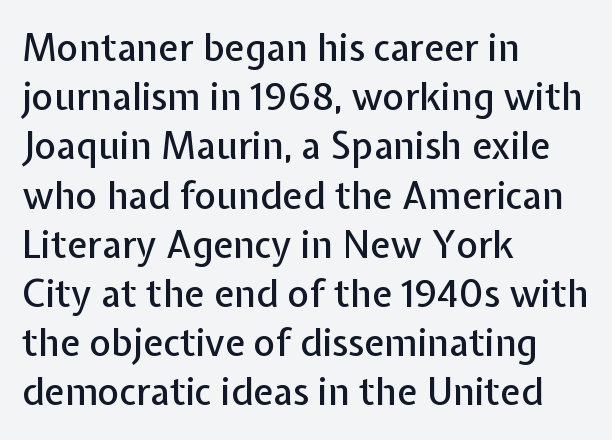
The image shows 37 px sans-serif type, upright; set left-aligned, normal line spacing (1.33x), normal letter spacing, not underlined; low stroke contrast and a medium x-height.
